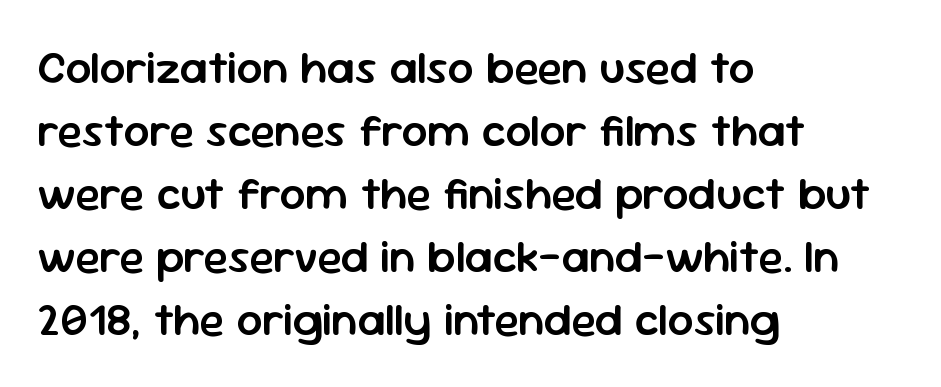
Weight check: semibold — heavier than regular, not quite bold. These lines are set flush left with a ragged right edge. Successive baselines arrive at the customary interval. Typographically, this falls in the sans-serif category. This is the regular roman posture of the typeface.
